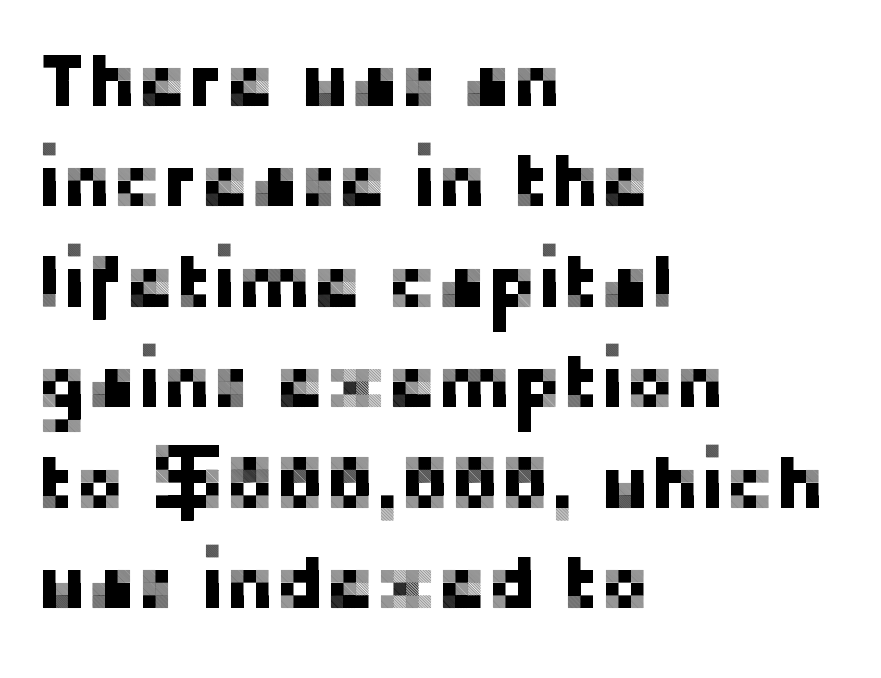
Q: Is the text italic (slanted)? A: No, it is upright.
Q: Is the typeface a serif or a sans-serif typeface? A: Sans-serif.
Q: Is the text underlined? A: No.
Q: How is the paragraph aligned? A: Left-aligned.
Q: Is the spacing between letters normal or unusually wide? A: Normal.
Q: Is the spacing between lines tight, normal or loose? A: Normal.
Q: Width (condensed, normal, or wide)? A: Normal.
Q: Stroke contrast? A: Low.
Q: x-height? A: Medium.
Q: Monospaced? A: No.
